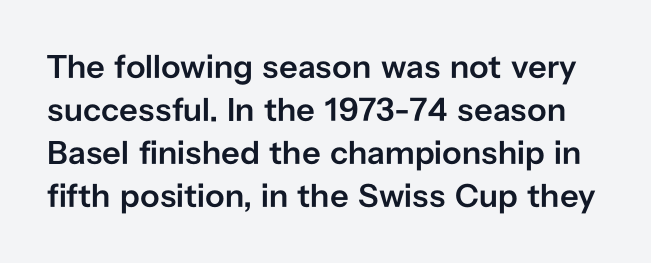
Students, this is semibold: more ink than regular, less than bold. Check the space under the baseline: it is left empty. No italicization has been applied; the sample stays upright. These lines are rendered in a variable-pitch font. These lines sit exactly where default settings would place them. Each letter's strokes conclude bluntly, with no projecting serifs.
